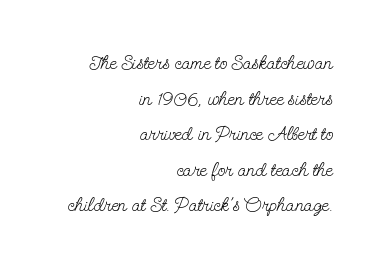
The image shows 20 px text type; set right-aligned, line spacing 1.78x, normal letter spacing, not underlined.
